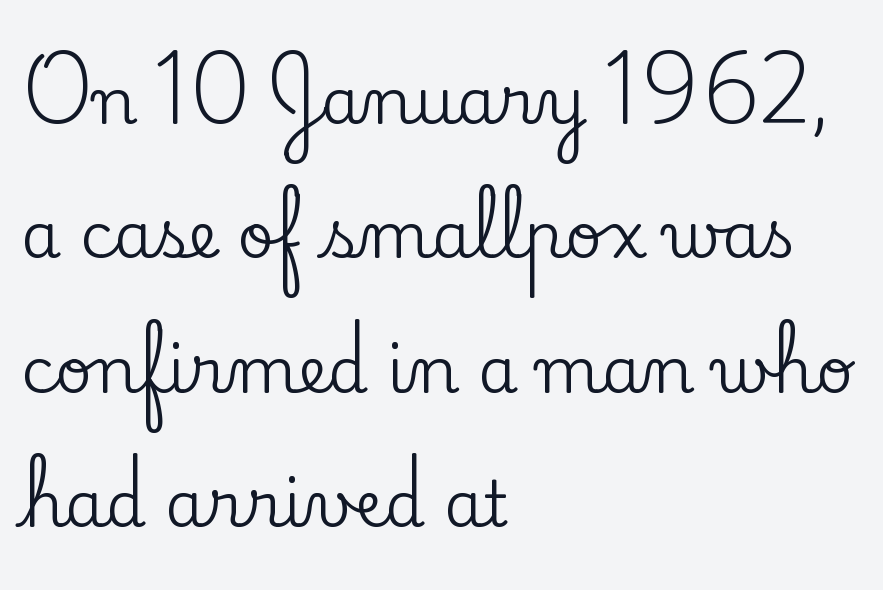
The letters advance in unequal steps, a hallmark of proportional type. Every stem runs plumb, perpendicular to the baseline. The setting favours the left margin, as ordinary paragraphs usually do. The designer dialed line spacing up above the default.
